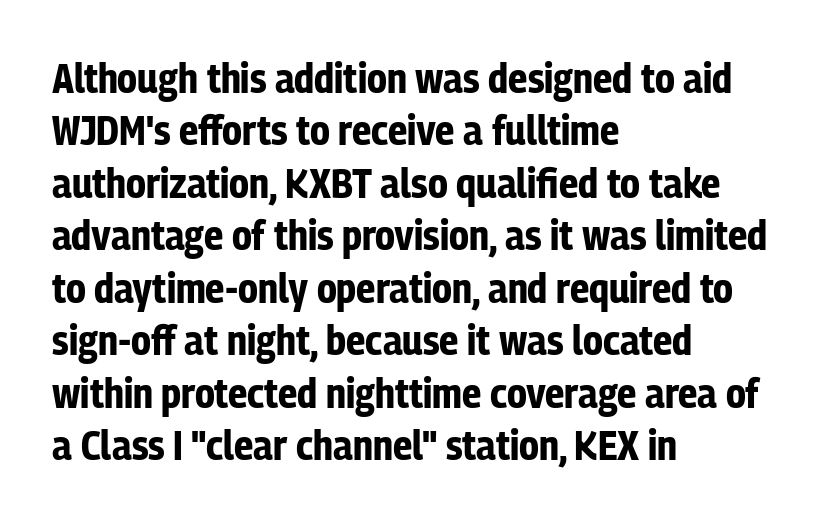
Q: Is the text bold? A: Yes.
Q: Is the text italic (slanted)? A: No, it is upright.
Q: Is the typeface a serif or a sans-serif typeface? A: Sans-serif.
Q: Is the text underlined? A: No.
Q: How is the paragraph aligned? A: Left-aligned.
Q: Is the spacing between letters normal or unusually wide? A: Normal.
Q: Is the spacing between lines tight, normal or loose? A: Normal.
Q: Width (condensed, normal, or wide)? A: Condensed.
Q: Stroke contrast? A: Low.
Q: x-height? A: Medium.
Q: Monospaced? A: No.
